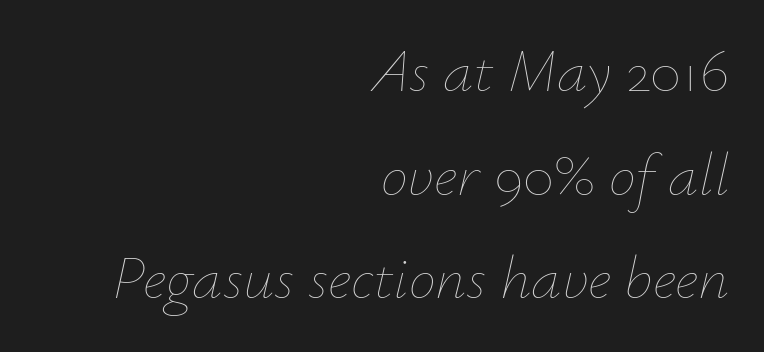
Letters rest on an invisible, unmarked baseline. The compositor pushed each line to the right boundary. Nothing heavy about these letters — not bold at all. A typesetter would call this proportional, since set widths differ per character. How are the letters spaced? Ordinarily, with no added tracking.
